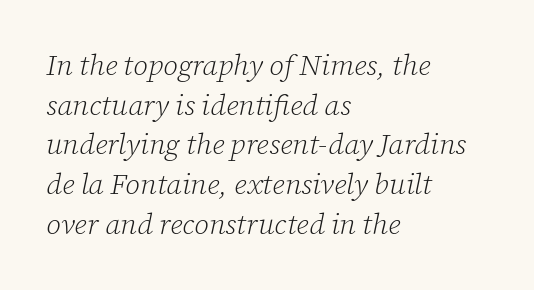
Compared with a centered layout, this one pins lines to the left instead. Check the space under the baseline: it is left empty. The cut favours lightness, reaching ordinary text weight at its darkest. Think of a printed novel: that variable character pitch is what you see here. Students, observe: this is what conventionally led text looks like.
